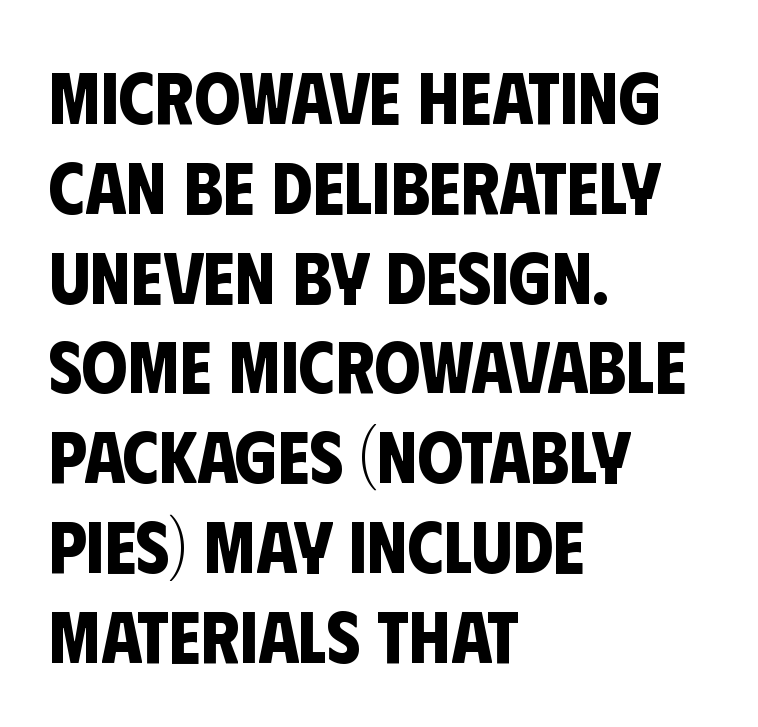
The rendering uses natural spacing where letterforms have individual widths. The typesetting leans heavy: a genuine bold. Tracking here is standard; glyphs follow each other at the usual distance. Check under the words: just untouched page. Check where the strokes stop: nothing finishes them off — pure sans. This sample is left-justified, so line endings fall wherever the words run out.
